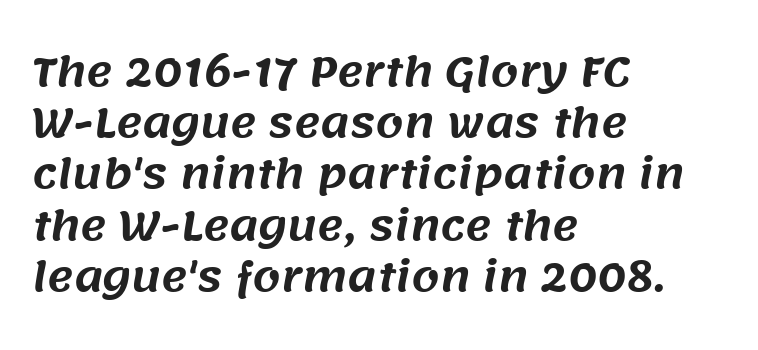
The horizontal fit of the characters is conventional and even. This rendering features lettering with no underline. Normally led — the rows are evenly, conventionally spaced. The rendering uses natural spacing where letterforms have individual widths.
